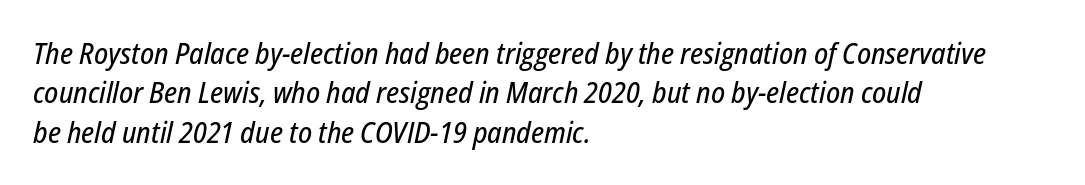
Standard letterfit; no display-style spreading of the glyphs. Each letter keeps its own natural width here, so spacing adapts to shape. The rendering applies a slant to the glyphs. Decoration check: the copy has no underline.
